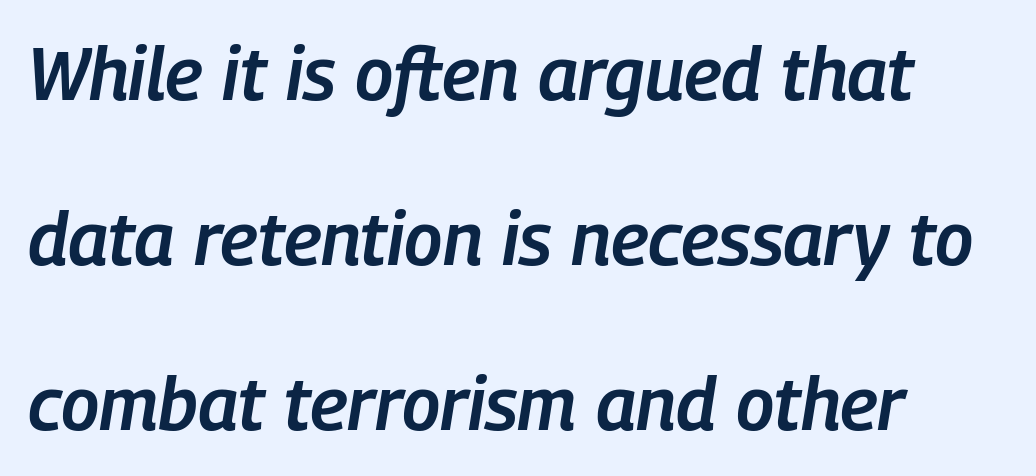
The image shows 74 px semibold, condensed type, italic (leaning right); set left-aligned, loose line spacing (2.23x), normal letter spacing, not underlined; low stroke contrast and a medium x-height.
